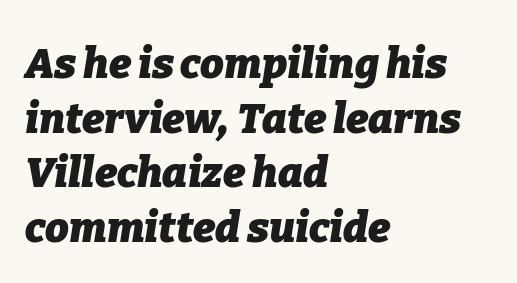
The vertical gap from one line to the next is medium. Honestly, the letter spacing is just normal — you wouldn't notice it. The sample has been set heavy, in full bold. Glance below the letters and you will spot only blank space. All the whitespace from short lines collects on the right. If you drew a line through each stem, it would be angled.
